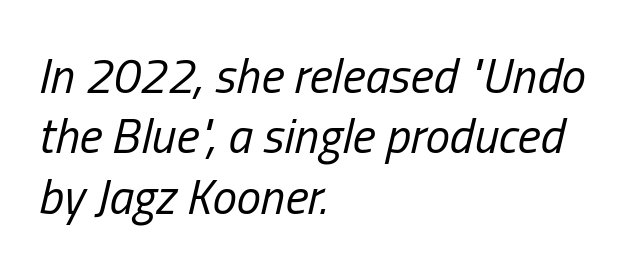
The face looks like a standard text weight, possibly lighter. Yep, that's italic — everything's leaning. The typesetter chose a ragged-right arrangement here. Glyph-to-glyph distance matches everyday printed text.
